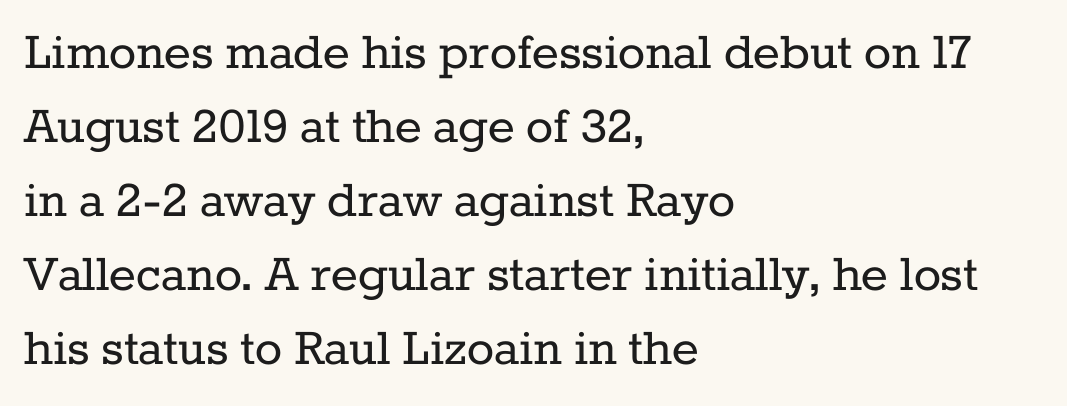
The image shows 57 px regular-weight serif type, upright; set left-aligned, normal line spacing (1.3x), normal letter spacing, not underlined; low stroke contrast and a medium x-height.
